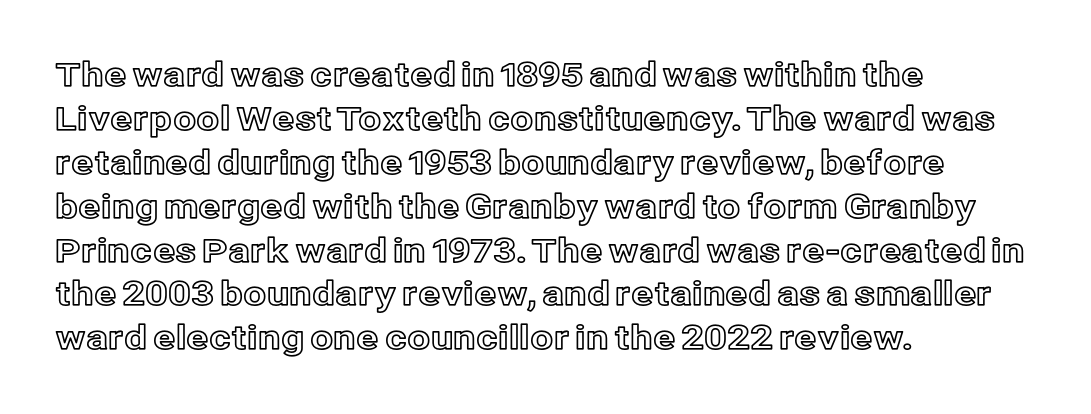
{"italic": "no", "width": "normal", "x_height": "medium", "monospaced": "no", "underline": "no", "align": "left", "line_spacing": "normal", "line_spacing_ratio": 1.33, "letter_spacing": "normal", "letter_spacing_em": 0.0, "glyph_px": 33}
